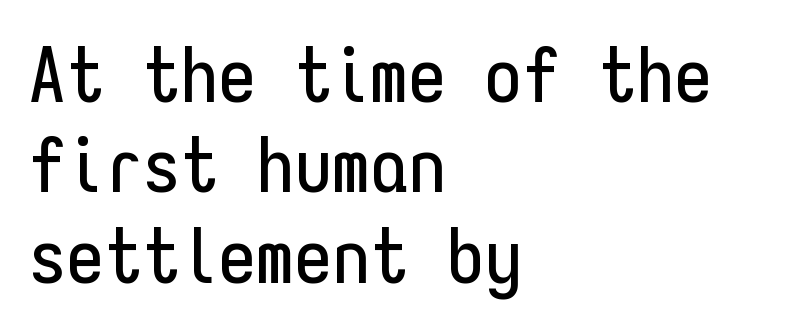
Q: Is the text italic (slanted)? A: No, it is upright.
Q: Is the typeface a serif or a sans-serif typeface? A: Sans-serif.
Q: Is the text underlined? A: No.
Q: How is the paragraph aligned? A: Left-aligned.
Q: Is the spacing between letters normal or unusually wide? A: Normal.
Q: Width (condensed, normal, or wide)? A: Condensed.
Q: Stroke contrast? A: Low.
Q: x-height? A: Medium.
Q: Monospaced? A: Yes.
